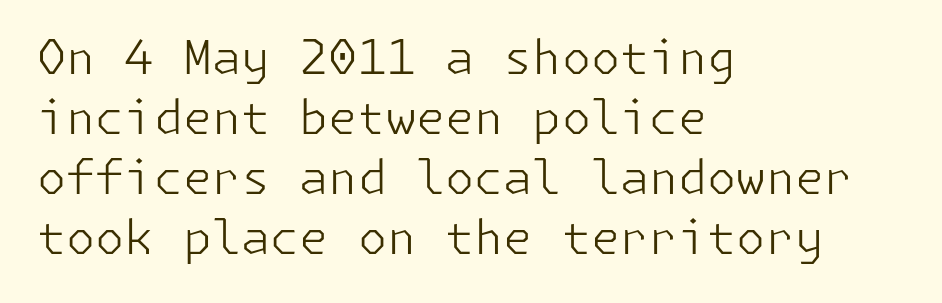
The image shows 47 px light sans-serif type, upright; set left-aligned, normal line spacing (1.28x), normal letter spacing, not underlined; low stroke contrast and a medium x-height.
